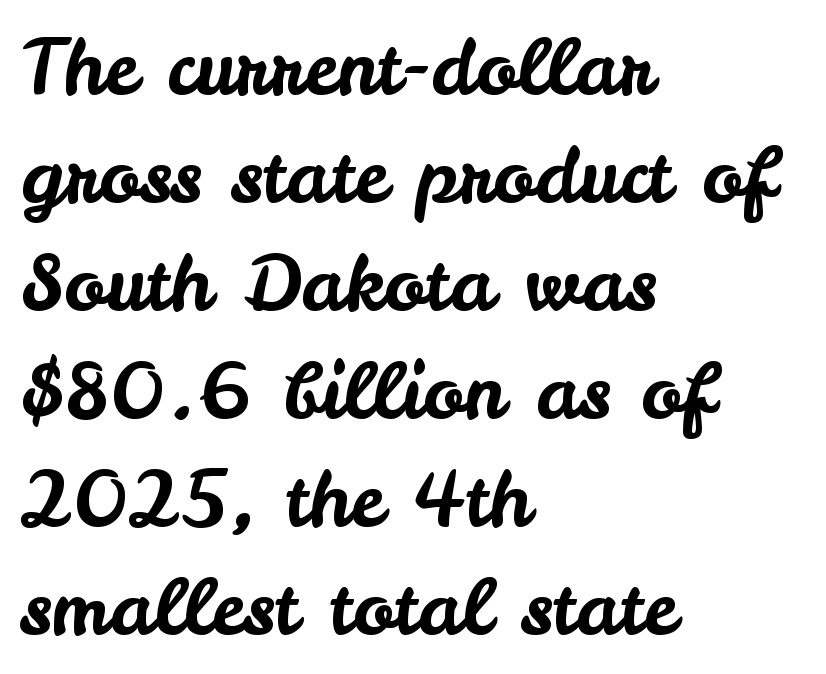
Q: Is the text italic (slanted)? A: Yes.
Q: Is the typeface a serif or a sans-serif typeface? A: Sans-serif.
Q: Is the text underlined? A: No.
Q: How is the paragraph aligned? A: Left-aligned.
Q: Is the spacing between letters normal or unusually wide? A: Normal.
Q: Is the spacing between lines tight, normal or loose? A: Normal.
Q: Width (condensed, normal, or wide)? A: Normal.
Q: Stroke contrast? A: Low.
Q: x-height? A: Small.
Q: Monospaced? A: No.
